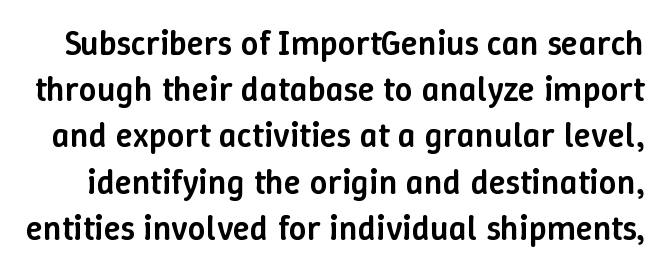
{"italic": "no", "bold": "semi", "weight": "semibold", "width": "normal", "stroke_contrast": "low", "x_height": "medium", "monospaced": "no", "underline": "no", "line_spacing": "normal", "line_spacing_ratio": 1.32, "letter_spacing": "normal", "letter_spacing_em": 0.0, "glyph_px": 35}
